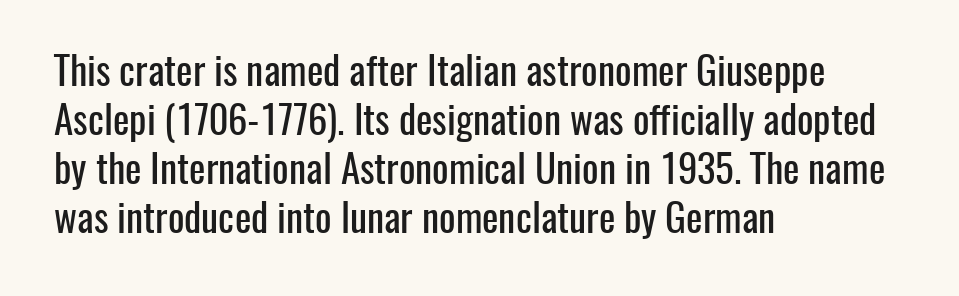
The image shows 39 px condensed sans-serif type, upright; set left-aligned, normal line spacing (1.26x), normal letter spacing, not underlined; low stroke contrast and a medium x-height.
